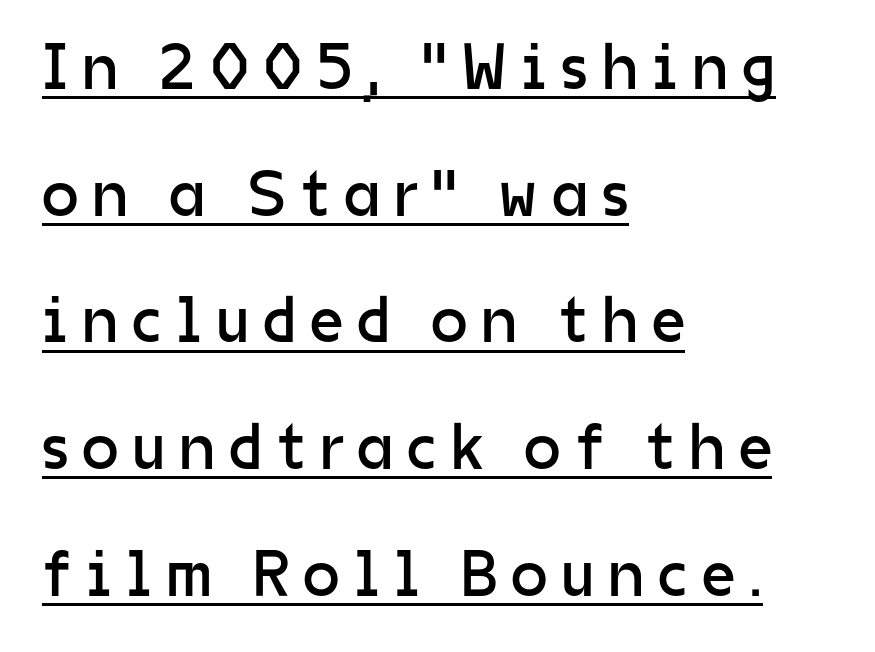
No feet cap the strokes, marking this as sans-serif type. Stroke mass is kept to a normal reading level or below. These lines stack with their left ends in a neat column. The letters are spread apart with noticeably loose tracking.
